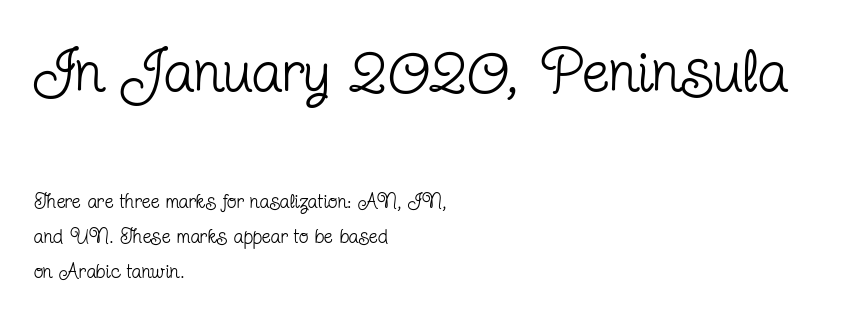
The image shows 61 px regular-weight, condensed serif type, upright; set left-aligned, line spacing 1.74x, normal letter spacing, not underlined; the first (top) block is 3.05x larger; low stroke contrast and a medium x-height.
